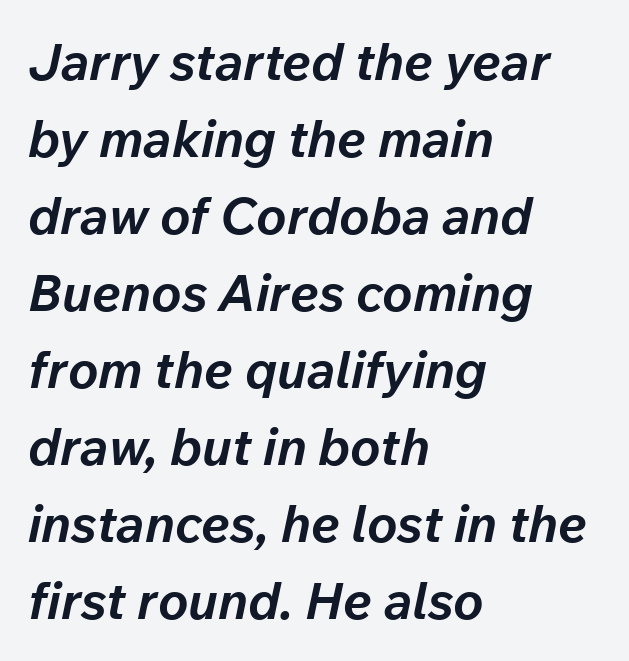
The image shows 51 px bold type, italic (leaning right); set left-aligned, normal line spacing (1.51x), normal letter spacing, not underlined; low stroke contrast and a medium x-height.
